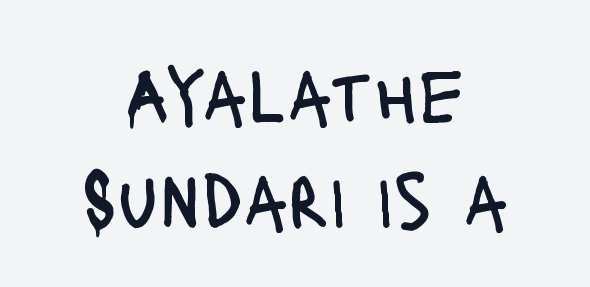
The image shows 79 px regular-weight, condensed sans-serif type, upright; set centered, normal line spacing (1.33x), normal letter spacing, not underlined; low stroke contrast and a large x-height.
